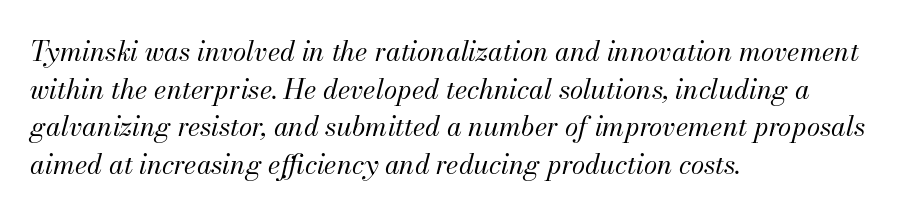
The image shows 27 px text type, italic (leaning right); set left-aligned, normal line spacing (1.39x), normal letter spacing, not underlined.
